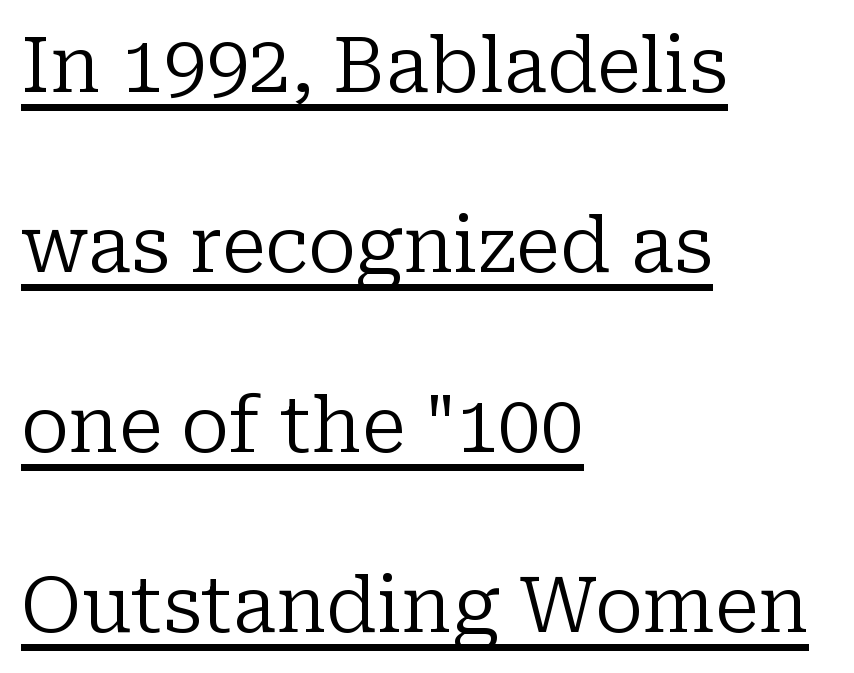
Q: Is the text bold? A: No.
Q: Is the text italic (slanted)? A: No, it is upright.
Q: Is the typeface a serif or a sans-serif typeface? A: Serif.
Q: Is the text underlined? A: Yes.
Q: How is the paragraph aligned? A: Left-aligned.
Q: Is the spacing between letters normal or unusually wide? A: Normal.
Q: Is the spacing between lines tight, normal or loose? A: Loose.
Q: Width (condensed, normal, or wide)? A: Normal.
Q: Stroke contrast? A: Low.
Q: x-height? A: Medium.
Q: Monospaced? A: No.
